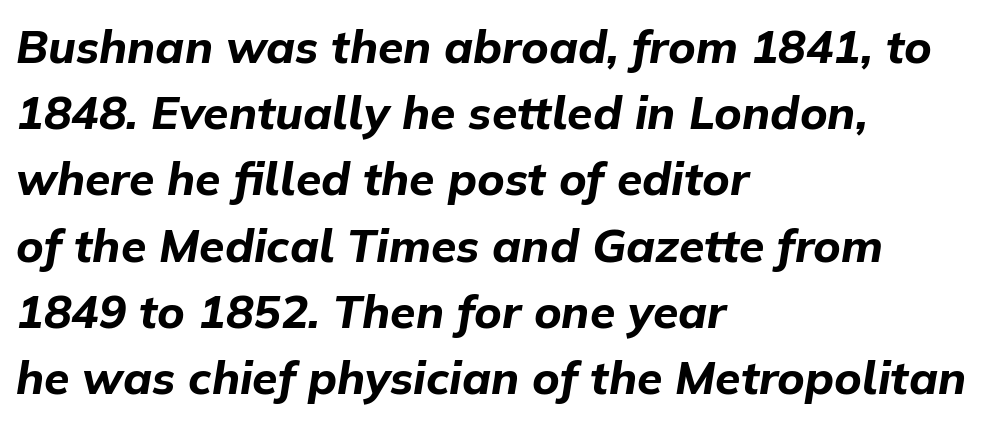
On the weight axis this lands at bold, roughly 700. Is the type slanted? Yes — the strokes lean at a clear angle. The rendering uses a moderate line-height, typical for paragraphs. Short note: letters normally spaced.
